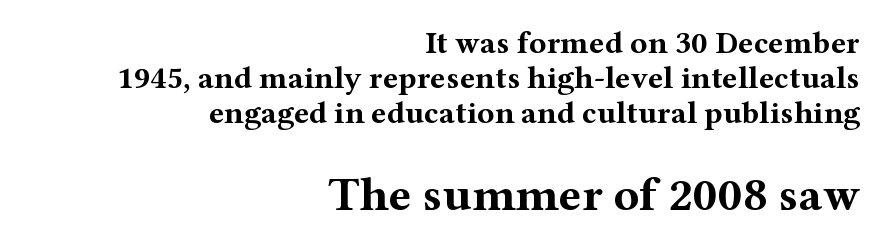
The lines are quadded right. Students, this is bold: see how much ink each stroke carries. Each row of text sits above clean, open space. The leading is snug, giving the passage a crowded texture.
